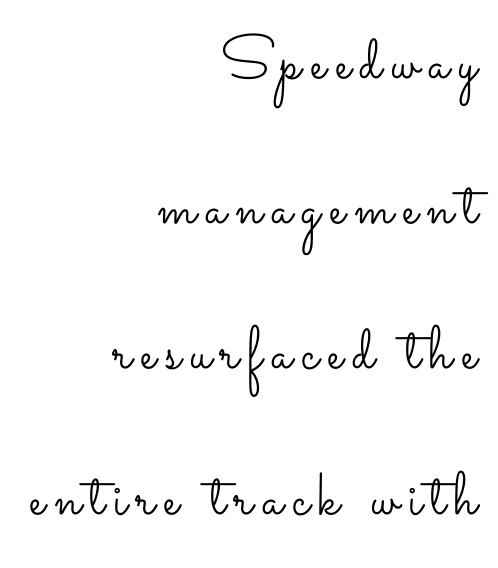
The image shows 61 px light, wide type; set right-aligned, loose line spacing (2.38x), not underlined; low stroke contrast and a small x-height.
